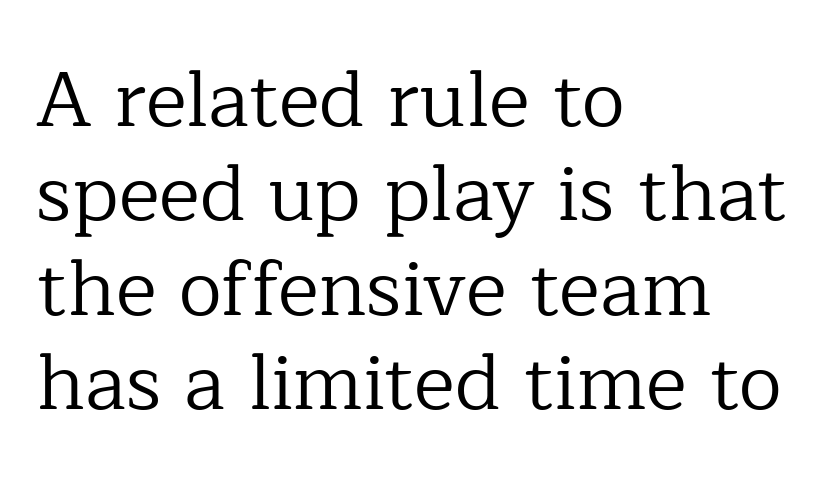
The image shows 78 px regular-weight serif type, upright; set left-aligned, line spacing 1.21x, normal letter spacing, not underlined; low stroke contrast and a medium x-height.
